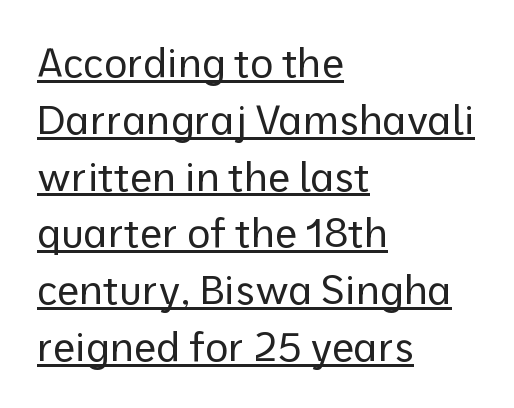
Q: Is the text bold? A: No.
Q: Is the text italic (slanted)? A: No, it is upright.
Q: Is the typeface a serif or a sans-serif typeface? A: Sans-serif.
Q: Is the text underlined? A: Yes.
Q: How is the paragraph aligned? A: Left-aligned.
Q: Is the spacing between letters normal or unusually wide? A: Normal.
Q: Is the spacing between lines tight, normal or loose? A: Normal.
Q: Width (condensed, normal, or wide)? A: Normal.
Q: Stroke contrast? A: Low.
Q: x-height? A: Medium.
Q: Monospaced? A: No.
